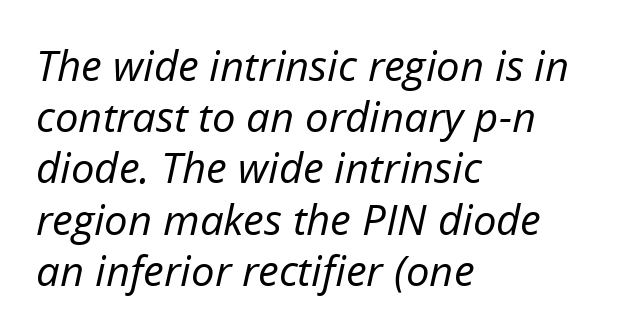
The image shows 42 px regular-weight type, italic (leaning right); set left-aligned, line spacing 1.22x, normal letter spacing, not underlined; low stroke contrast and a medium x-height.
